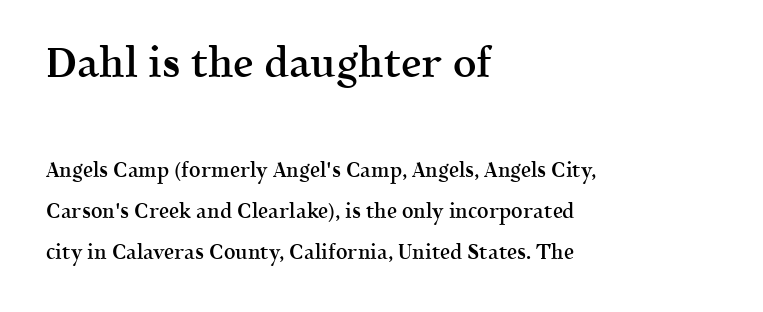
{"serif": "yes", "italic": "no", "bold": "semi", "weight": "semibold", "width": "normal", "x_height": "medium", "monospaced": "no", "underline": "no", "align": "left", "line_spacing": "loose", "line_spacing_ratio": 2.04, "letter_spacing": "normal", "letter_spacing_em": 0.0, "larger_block": "first", "size_ratio": 2.05, "glyph_px": 41}
